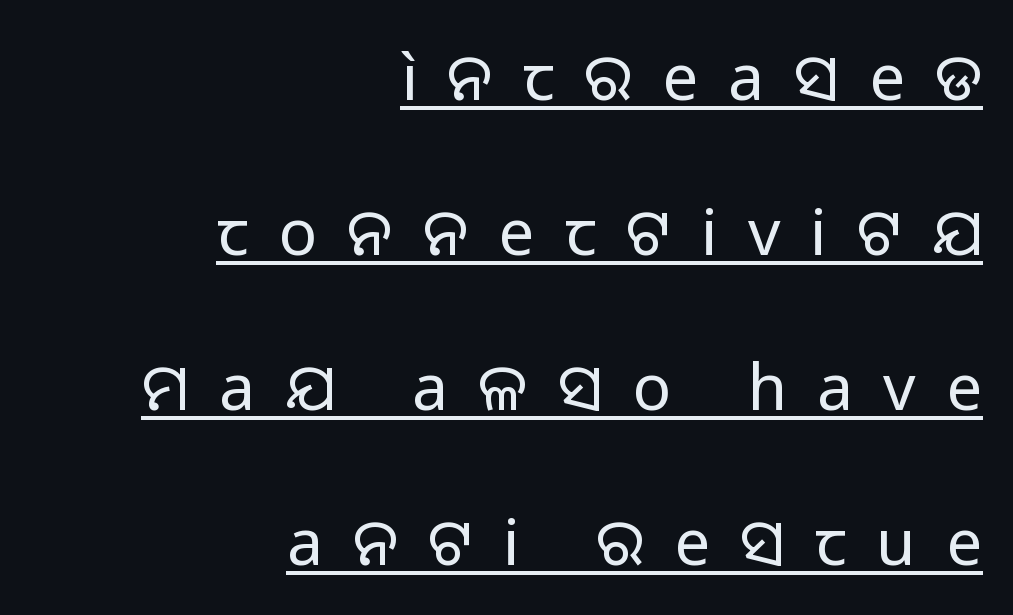
{"serif": "no", "italic": "no", "bold": "no", "weight": "regular", "width": "normal", "stroke_contrast": "low", "x_height": "medium", "monospaced": "no", "underline": "yes", "align": "right", "line_spacing": "loose", "line_spacing_ratio": 2.42, "letter_spacing": "wide", "letter_spacing_em": 0.47, "glyph_px": 64}
